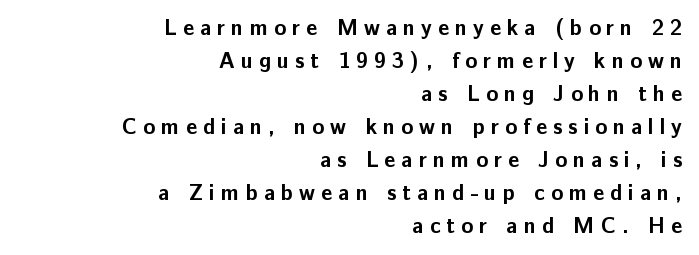
{"italic": "no", "bold": "yes", "underline": "no", "align": "right", "line_spacing": "normal", "line_spacing_ratio": 1.5, "letter_spacing": "wide", "letter_spacing_em": 0.27, "glyph_px": 22}
